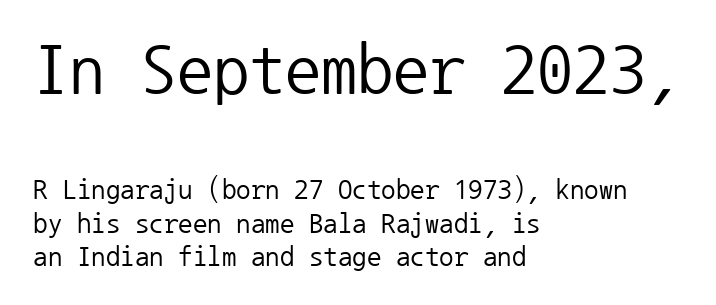
Q: Is the text bold? A: No.
Q: Is the text italic (slanted)? A: No, it is upright.
Q: Is the typeface a serif or a sans-serif typeface? A: Sans-serif.
Q: Is the text underlined? A: No.
Q: How is the paragraph aligned? A: Left-aligned.
Q: Is the spacing between letters normal or unusually wide? A: Normal.
Q: Which block of text is set in a larger size, the first (top) or the second (bottom)? A: The first (top) one.
Q: Width (condensed, normal, or wide)? A: Normal.
Q: Stroke contrast? A: Low.
Q: x-height? A: Medium.
Q: Monospaced? A: Yes.
